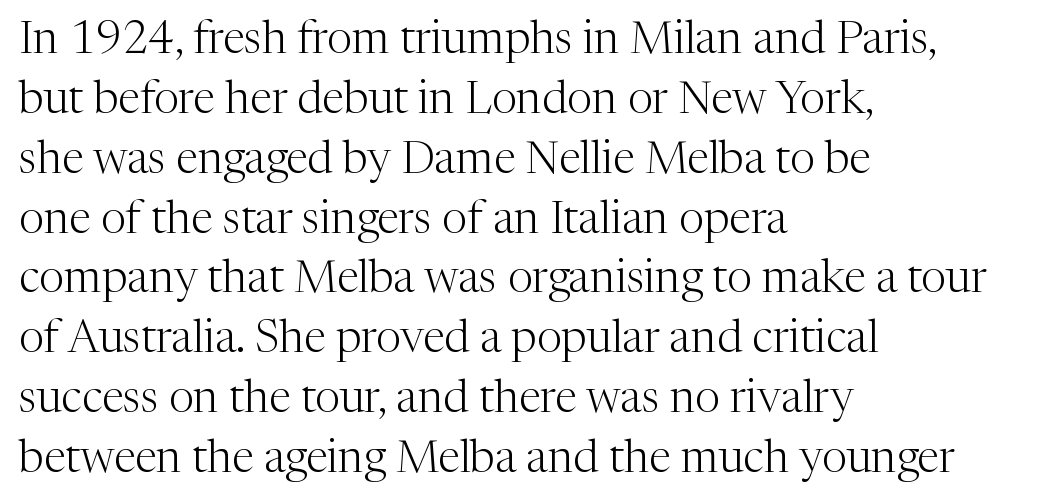
Q: Is the text bold? A: No.
Q: Is the text italic (slanted)? A: No, it is upright.
Q: Is the typeface a serif or a sans-serif typeface? A: Serif.
Q: Is the text underlined? A: No.
Q: How is the paragraph aligned? A: Left-aligned.
Q: Is the spacing between letters normal or unusually wide? A: Normal.
Q: Is the spacing between lines tight, normal or loose? A: Normal.
Q: Width (condensed, normal, or wide)? A: Normal.
Q: Stroke contrast? A: Medium.
Q: x-height? A: Medium.
Q: Monospaced? A: No.
